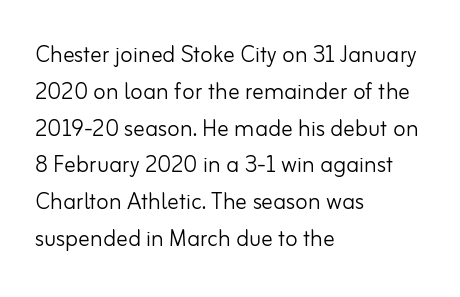
The axis of the letterforms is exactly vertical. The cut favours lightness, reaching ordinary text weight at its darkest. The typeface chosen for these lines omits serifs. Decoration check: the copy has no underline. This sample has the flowing, uneven cadence of proportional lettering.
